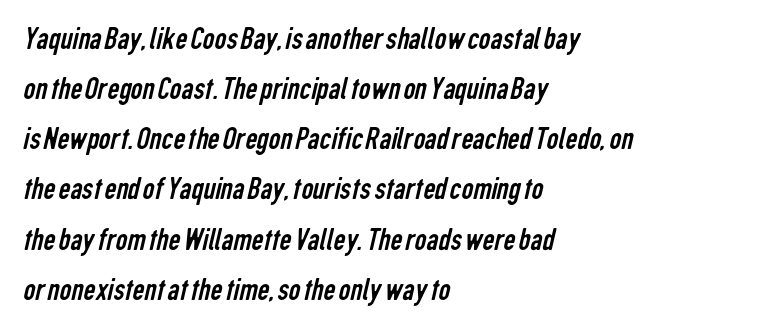
{"serif": "no", "bold": "no", "weight": "regular", "width": "condensed", "stroke_contrast": "low", "x_height": "medium", "monospaced": "no", "underline": "no", "align": "left", "line_spacing": "normal", "line_spacing_ratio": 1.52, "letter_spacing": "normal", "letter_spacing_em": 0.0, "glyph_px": 33}
